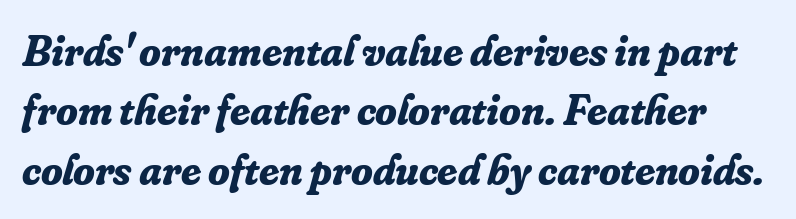
{"serif": "yes", "italic": "yes", "lean": "right", "slant_degrees": 16, "bold": "yes", "weight": "bold", "width": "normal", "stroke_contrast": "low", "x_height": "small", "monospaced": "no", "underline": "no", "line_spacing": "normal", "line_spacing_ratio": 1.35, "letter_spacing": "normal", "letter_spacing_em": 0.0, "glyph_px": 44}
